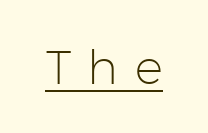
Is there any slant? The stems are plumb. The glyphs are accompanied by a horizontal stroke just below them. Glyph-to-glyph distance is far greater than everyday printed text. Here the designer chose a conventional face with non-uniform glyph widths. These lines are composed in type without serifs. These glyphs show unthickened strokes, regular width or finer.
